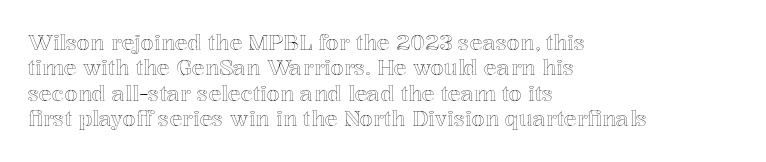
Q: Is the text italic (slanted)? A: No, it is upright.
Q: Is the text underlined? A: No.
Q: How is the paragraph aligned? A: Left-aligned.
Q: Is the spacing between letters normal or unusually wide? A: Normal.
